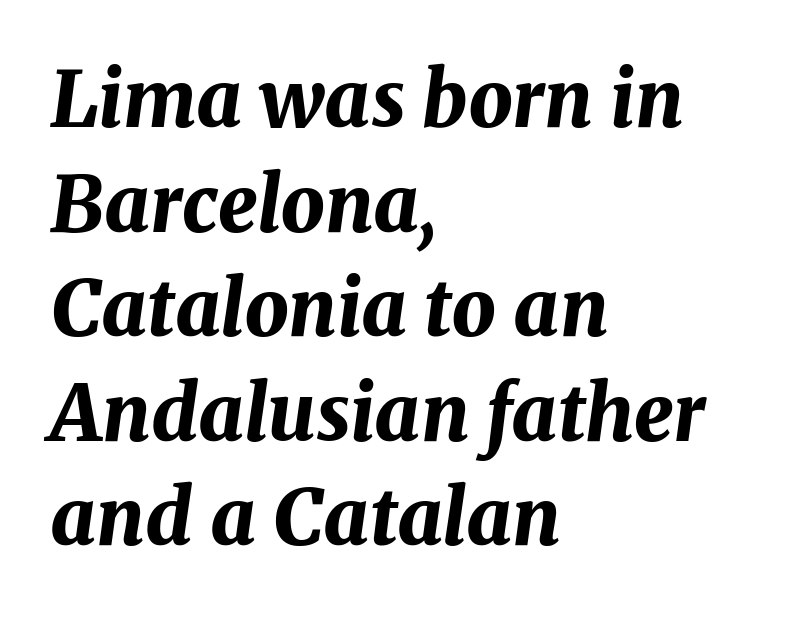
This rendering uses left alignment, leaving the right contour irregular. Each glyph is drawn with heavy, bold strokes. Summary of vertical rhythm: regular, with standard interline spacing. In terms of letterspacing, this is plain default setting. A typesetter would call this proportional, since set widths differ per character.
